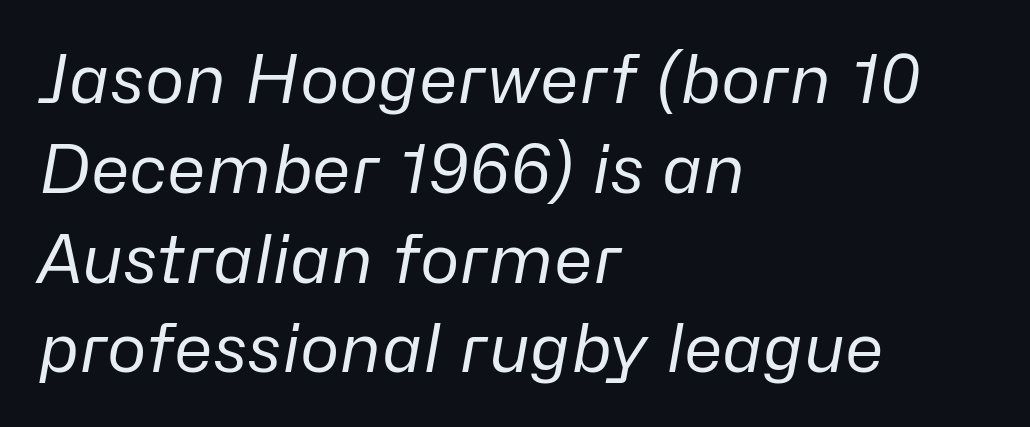
The image shows 67 px regular-weight type, italic (leaning right); set left-aligned, normal line spacing (1.34x), normal letter spacing, not underlined; low stroke contrast and a medium x-height.
